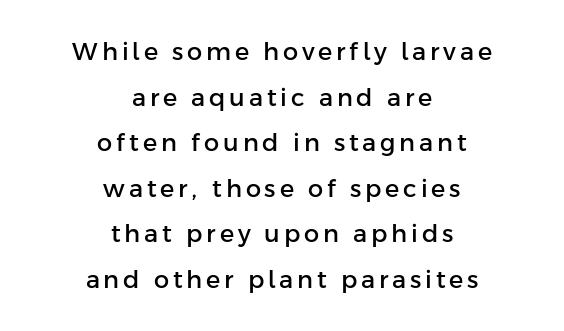
The image shows 24 px text type, upright; set centered, loose line spacing (1.9x), not underlined.
